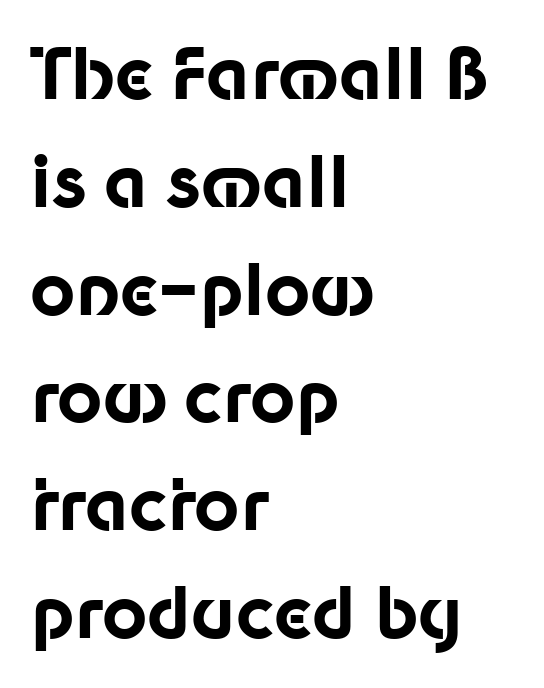
These lines keep a tight, regular rhythm from letter to letter. No feet cap the strokes, marking this as sans-serif type. The rendering uses natural spacing where letterforms have individual widths. Horizontal alignment here is leftward, the default for most running prose.
